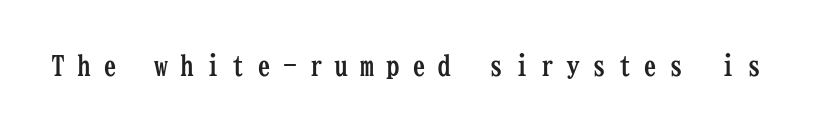
The image shows 28 px semibold, condensed serif type, upright, monospaced; set unusually wide letter spacing (+0.42 em), not underlined; low stroke contrast and a medium x-height.
